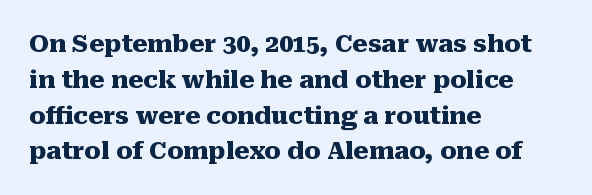
{"italic": "no", "bold": "yes", "underline": "no", "align": "left", "line_spacing": "normal", "line_spacing_ratio": 1.49, "letter_spacing": "normal", "letter_spacing_em": 0.0, "glyph_px": 24}
